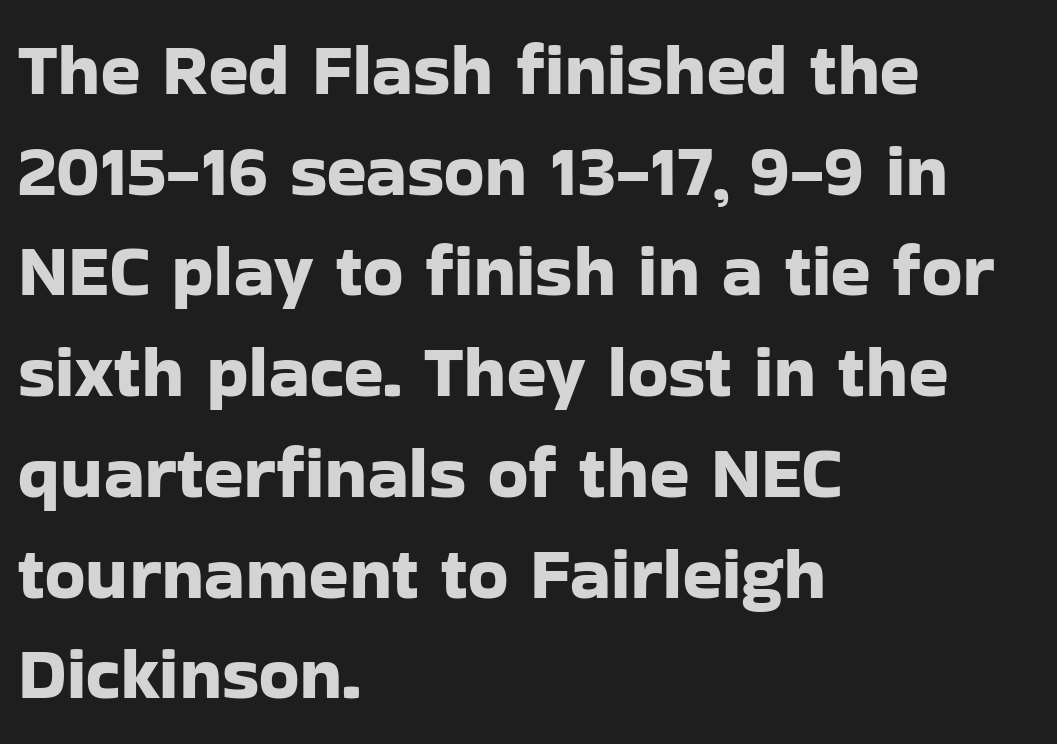
Q: Is the text italic (slanted)? A: No, it is upright.
Q: Is the typeface a serif or a sans-serif typeface? A: Sans-serif.
Q: Is the text underlined? A: No.
Q: How is the paragraph aligned? A: Left-aligned.
Q: Is the spacing between letters normal or unusually wide? A: Normal.
Q: Is the spacing between lines tight, normal or loose? A: Normal.
Q: Width (condensed, normal, or wide)? A: Normal.
Q: Stroke contrast? A: Low.
Q: x-height? A: Medium.
Q: Monospaced? A: No.
